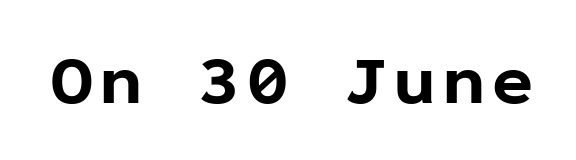
{"serif": "no", "italic": "no", "bold": "yes", "weight": "bold", "width": "normal", "stroke_contrast": "low", "x_height": "medium", "monospaced": "yes", "underline": "no", "glyph_px": 69}
